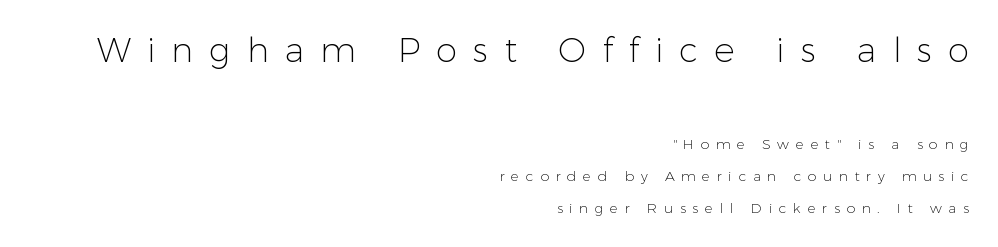
The image shows 34 px light sans-serif type, upright; set right-aligned, loose line spacing (2.31x), unusually wide letter spacing (+0.47 em), not underlined; the first (top) block is 2.43x larger; low stroke contrast and a medium x-height.
